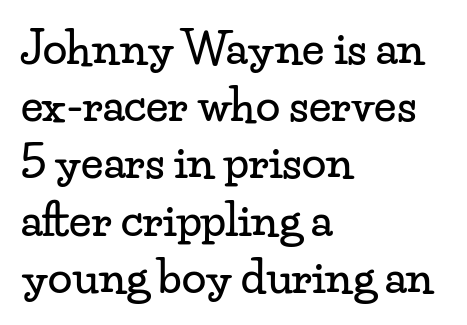
Q: Is the text italic (slanted)? A: No, it is upright.
Q: Is the typeface a serif or a sans-serif typeface? A: Serif.
Q: Is the text underlined? A: No.
Q: How is the paragraph aligned? A: Left-aligned.
Q: Is the spacing between letters normal or unusually wide? A: Normal.
Q: Is the spacing between lines tight, normal or loose? A: Normal.
Q: Width (condensed, normal, or wide)? A: Wide.
Q: Stroke contrast? A: Low.
Q: x-height? A: Small.
Q: Monospaced? A: No.
